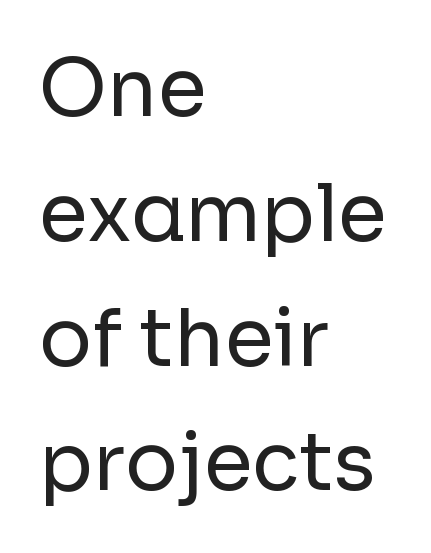
These lines were composed using upright roman letters. The block of text has a typical density, with ordinary space between rows. This rendering leaves character spacing at its baseline value. The zone under the glyphs is completely vacant. Does the type have serifs? No, each stem ends abruptly. Varying glyph widths throughout — classic text-font behaviour.
